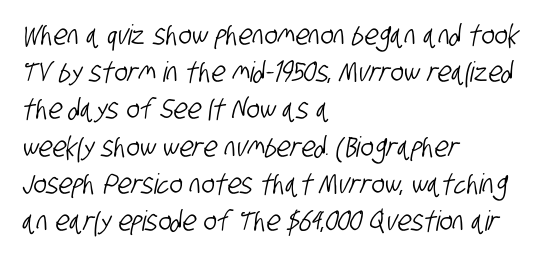
Q: Is the typeface a serif or a sans-serif typeface? A: Sans-serif.
Q: Is the text underlined? A: No.
Q: How is the paragraph aligned? A: Left-aligned.
Q: Is the spacing between letters normal or unusually wide? A: Normal.
Q: Is the spacing between lines tight, normal or loose? A: Normal.
Q: Width (condensed, normal, or wide)? A: Condensed.
Q: Stroke contrast? A: Low.
Q: x-height? A: Large.
Q: Monospaced? A: No.
